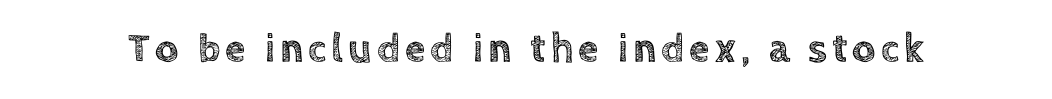
{"italic": "no", "width": "normal", "x_height": "large", "monospaced": "no", "underline": "no", "glyph_px": 41}
